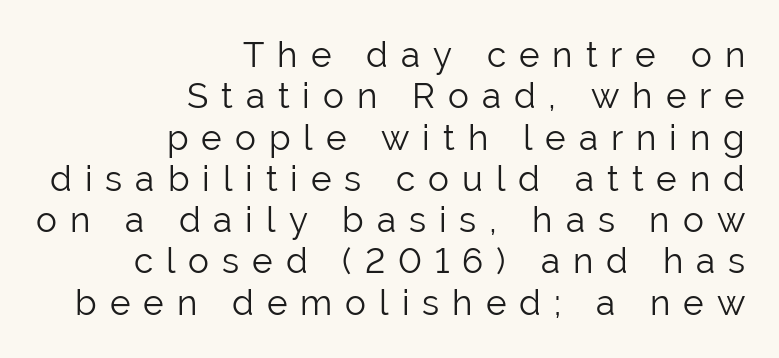
Leftover space on each line is placed entirely before the opening word. To sum up the face: it is a sans, with no serifs. The gaps between neighbouring characters are conspicuously large. Any mark beneath the type? The region is blank. This sample has the flowing, uneven cadence of proportional lettering. Italic: no, the glyphs are upright roman.
